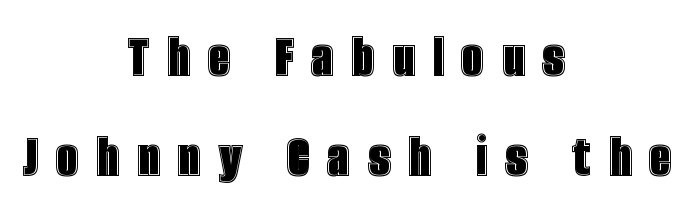
The image shows 63 px condensed type, upright; set centered, normal line spacing (1.58x), unusually wide letter spacing (+0.28 em), not underlined; a large x-height.
